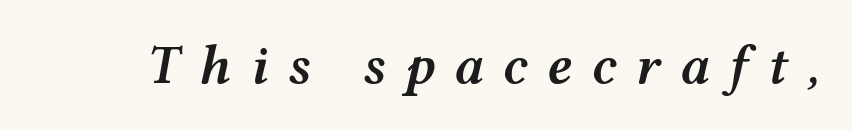
{"italic": "yes", "lean": "right", "slant_degrees": 12, "bold": "semi", "weight": "semibold", "width": "wide", "stroke_contrast": "medium", "x_height": "medium", "monospaced": "no", "underline": "no", "letter_spacing": "wide", "letter_spacing_em": 0.35, "glyph_px": 55}
